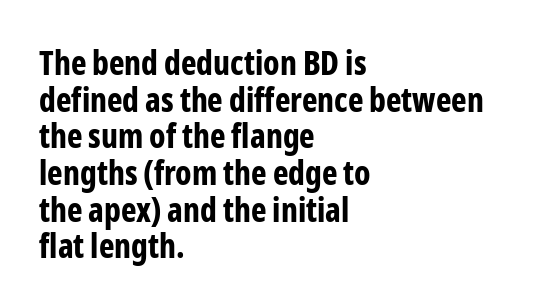
{"serif": "no", "italic": "no", "bold": "yes", "weight": "bold", "width": "condensed", "stroke_contrast": "low", "x_height": "medium", "monospaced": "no", "underline": "no", "align": "left", "line_spacing": "tight", "line_spacing_ratio": 1.11, "letter_spacing": "normal", "letter_spacing_em": 0.0, "glyph_px": 33}
